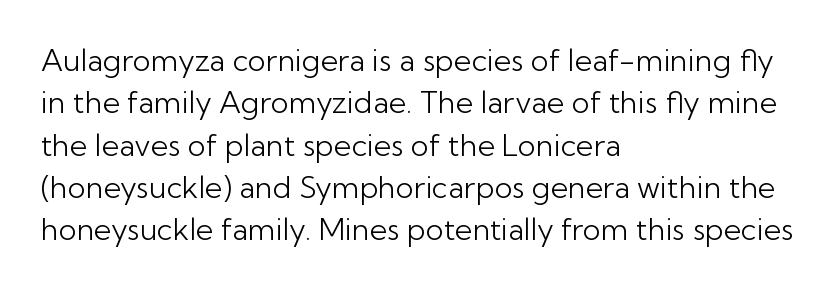
Q: Is the text bold? A: No.
Q: Is the text italic (slanted)? A: No, it is upright.
Q: Is the typeface a serif or a sans-serif typeface? A: Sans-serif.
Q: Is the text underlined? A: No.
Q: How is the paragraph aligned? A: Left-aligned.
Q: Is the spacing between letters normal or unusually wide? A: Normal.
Q: Is the spacing between lines tight, normal or loose? A: Normal.
Q: Width (condensed, normal, or wide)? A: Normal.
Q: Stroke contrast? A: Low.
Q: x-height? A: Medium.
Q: Monospaced? A: No.
